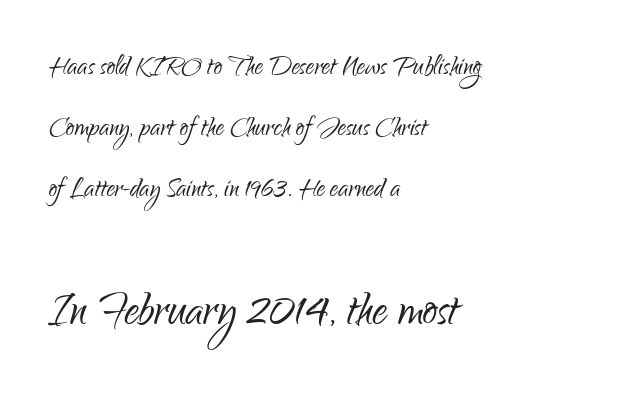
Do the characters align in a grid? No, the font is proportional. Quick note: underline off. Teacher's note: observe the even left margin — that is flush-left alignment. The type family on display is of the sans-serif kind. Is this a heavy cut? Hardly; it is regular or lighter. Glyph-to-glyph distance matches everyday printed text.
